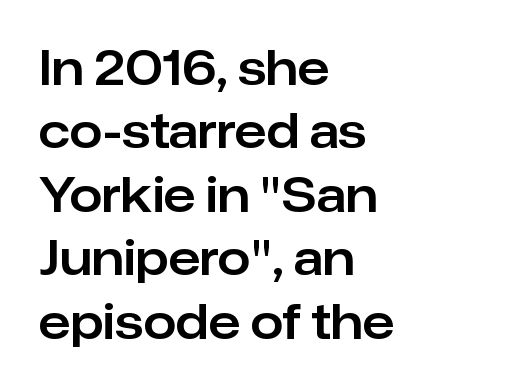
{"serif": "no", "italic": "no", "width": "normal", "stroke_contrast": "low", "x_height": "medium", "monospaced": "no", "underline": "no", "align": "left", "line_spacing": "normal", "line_spacing_ratio": 1.35, "letter_spacing": "normal", "letter_spacing_em": 0.0, "glyph_px": 47}
